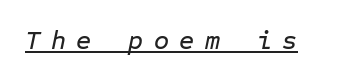
Glyph-to-glyph distance is far greater than everyday printed text. Beneath each row of characters lies a ruled line. It's the slanting kind of type.
